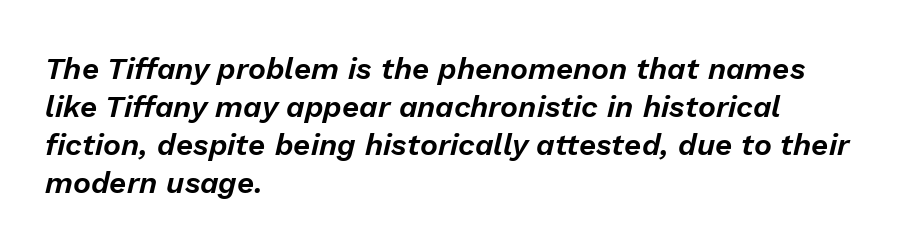
The image shows 30 px text type, italic (leaning right); set left-aligned, normal line spacing (1.27x), normal letter spacing, not underlined; low stroke contrast and a medium x-height.
